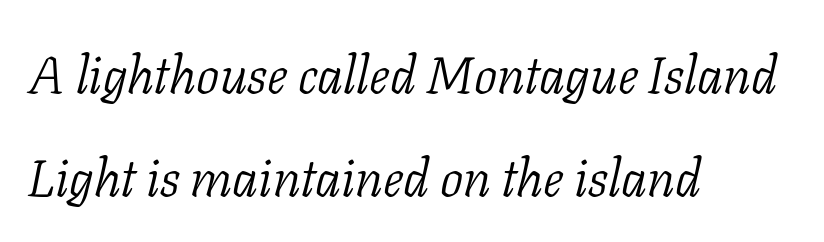
Q: Is the text bold? A: No.
Q: Is the text italic (slanted)? A: Yes, it leans right by about 11 degrees.
Q: Is the typeface a serif or a sans-serif typeface? A: Serif.
Q: Is the text underlined? A: No.
Q: How is the paragraph aligned? A: Left-aligned.
Q: Is the spacing between letters normal or unusually wide? A: Normal.
Q: Is the spacing between lines tight, normal or loose? A: Loose.
Q: Width (condensed, normal, or wide)? A: Normal.
Q: Stroke contrast? A: Low.
Q: x-height? A: Medium.
Q: Monospaced? A: No.
